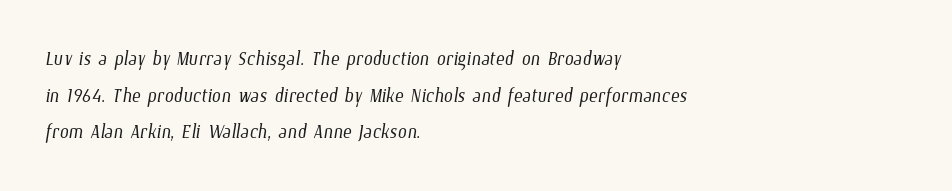
Q: Is the text bold? A: No.
Q: Is the text underlined? A: No.
Q: How is the paragraph aligned? A: Left-aligned.
Q: Is the spacing between letters normal or unusually wide? A: Normal.
Q: Is the spacing between lines tight, normal or loose? A: Normal.
